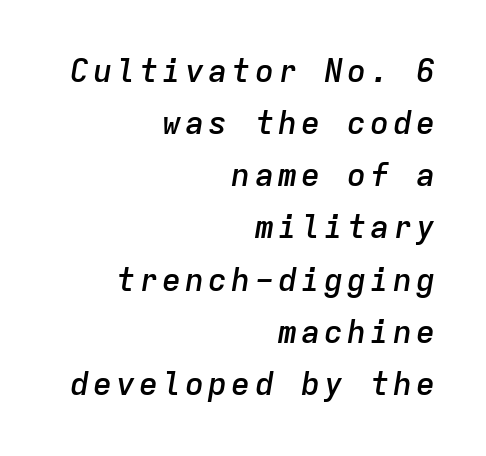
{"italic": "yes", "lean": "right", "slant_degrees": 9, "bold": "semi", "weight": "semibold", "width": "normal", "stroke_contrast": "low", "x_height": "medium", "monospaced": "yes", "underline": "no", "align": "right", "line_spacing": "normal", "line_spacing_ratio": 1.63, "glyph_px": 32}
